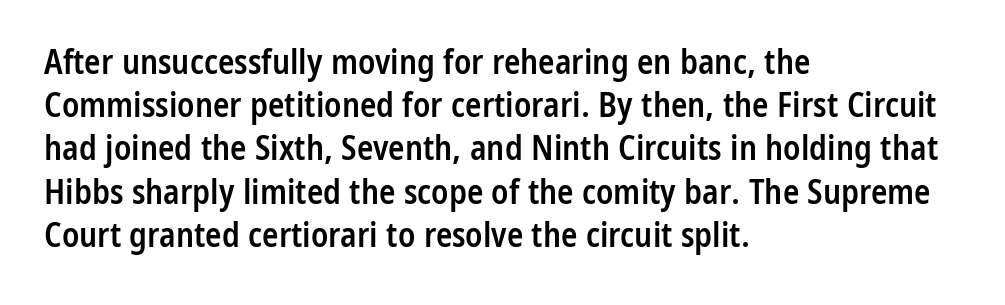
{"serif": "no", "italic": "no", "bold": "semi", "weight": "semibold", "width": "condensed", "stroke_contrast": "low", "x_height": "medium", "monospaced": "no", "underline": "no", "align": "left", "line_spacing": "normal", "line_spacing_ratio": 1.27, "letter_spacing": "normal", "letter_spacing_em": 0.0, "glyph_px": 34}
